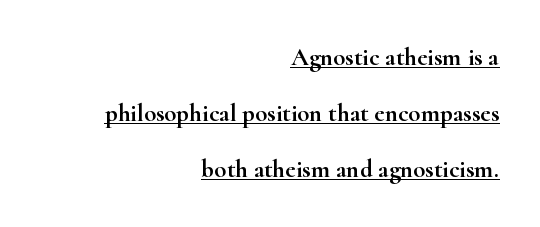
Q: Is the text italic (slanted)? A: No, it is upright.
Q: Is the text underlined? A: Yes.
Q: How is the paragraph aligned? A: Right-aligned.
Q: Is the spacing between letters normal or unusually wide? A: Normal.
Q: Is the spacing between lines tight, normal or loose? A: Loose.
